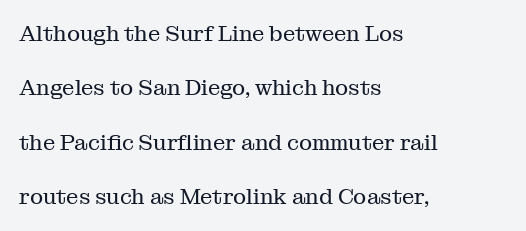
{"italic": "no", "bold": "no", "underline": "no", "align": "left", "line_spacing": "loose", "line_spacing_ratio": 2.47, "letter_spacing": "normal", "letter_spacing_em": 0.0, "glyph_px": 22}
